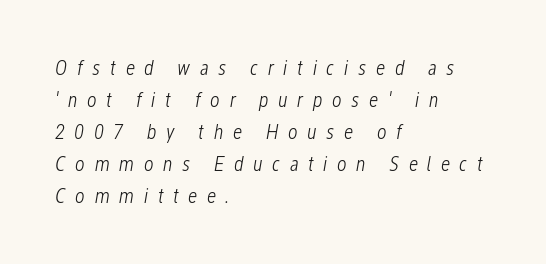
One glance says typical: line gaps are just what's usual. Compared with a centered layout, this one pins lines to the left instead. Is the type slanted? Yes — the strokes lean at a clear angle. Characters follow at a spacing far wider than the type designer built in. Stems and bowls with no extra thickness — not bold. A clean baseline with only descenders dipping below it.
